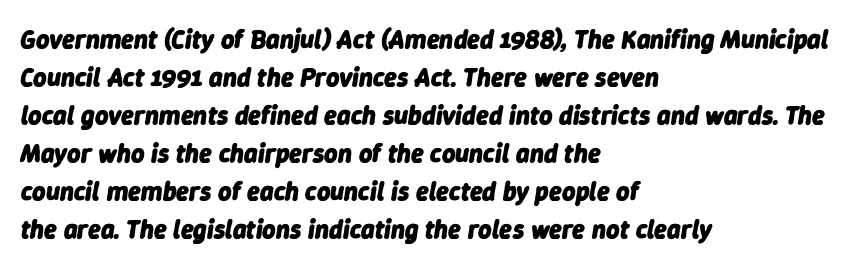
Each glyph is drawn with heavy, bold strokes. The foot of each line stays bare and open. Teacher's note: observe the even left margin — that is flush-left alignment. Would a proofreader flag this as italicized? Yes. Inter-character spacing is left at the font's built-in metrics.
